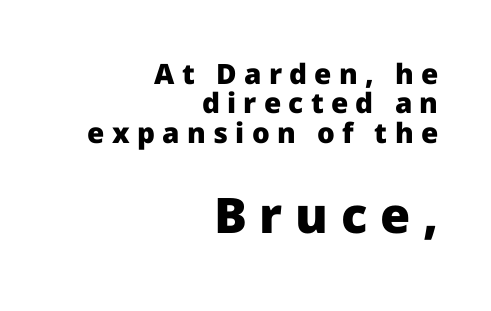
The image shows 49 px heavy sans-serif type, upright; set right-aligned, tight line spacing (1.05x), unusually wide letter spacing (+0.26 em), not underlined; the second (bottom) block is 1.75x larger; low stroke contrast and a medium x-height.
